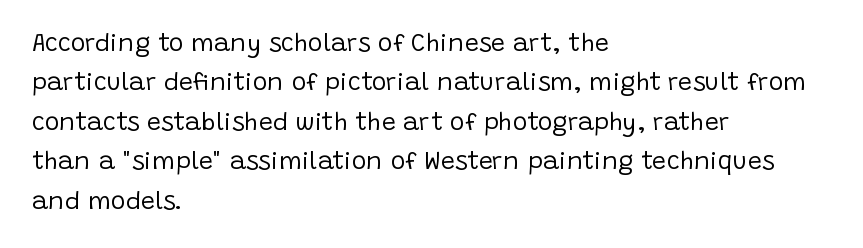
Q: Is the text bold? A: No.
Q: Is the text italic (slanted)? A: No, it is upright.
Q: Is the text underlined? A: No.
Q: How is the paragraph aligned? A: Left-aligned.
Q: Is the spacing between letters normal or unusually wide? A: Normal.
Q: Is the spacing between lines tight, normal or loose? A: Normal.
